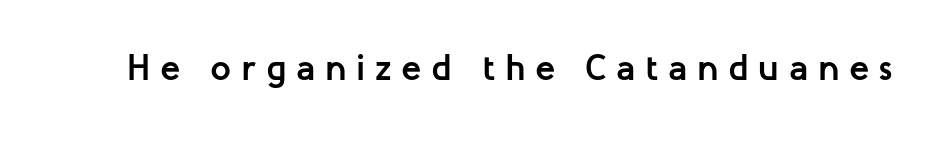
Q: Is the text bold? A: Yes.
Q: Is the text italic (slanted)? A: No, it is upright.
Q: Is the typeface a serif or a sans-serif typeface? A: Sans-serif.
Q: Is the text underlined? A: No.
Q: Is the spacing between letters normal or unusually wide? A: Unusually wide.
Q: Width (condensed, normal, or wide)? A: Normal.
Q: Stroke contrast? A: Low.
Q: x-height? A: Medium.
Q: Monospaced? A: No.
